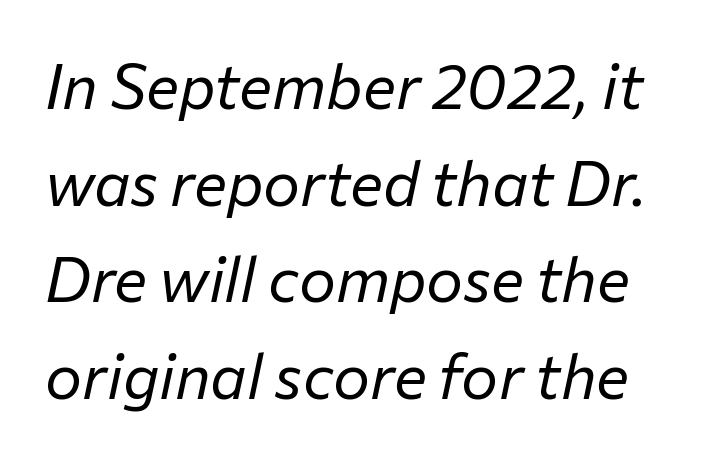
{"italic": "yes", "lean": "right", "slant_degrees": 12, "bold": "no", "weight": "regular", "width": "normal", "stroke_contrast": "low", "x_height": "medium", "monospaced": "no", "underline": "no", "line_spacing": "normal", "line_spacing_ratio": 1.56, "letter_spacing": "normal", "letter_spacing_em": 0.0, "glyph_px": 62}
